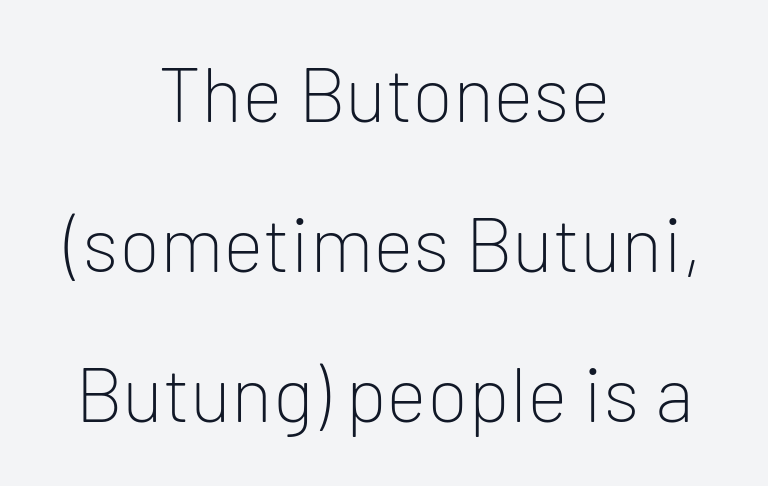
{"serif": "no", "italic": "no", "bold": "no", "weight": "light", "width": "normal", "stroke_contrast": "low", "x_height": "medium", "monospaced": "no", "underline": "no", "align": "center", "line_spacing": "loose", "line_spacing_ratio": 1.95, "letter_spacing": "normal", "letter_spacing_em": 0.0, "glyph_px": 77}
